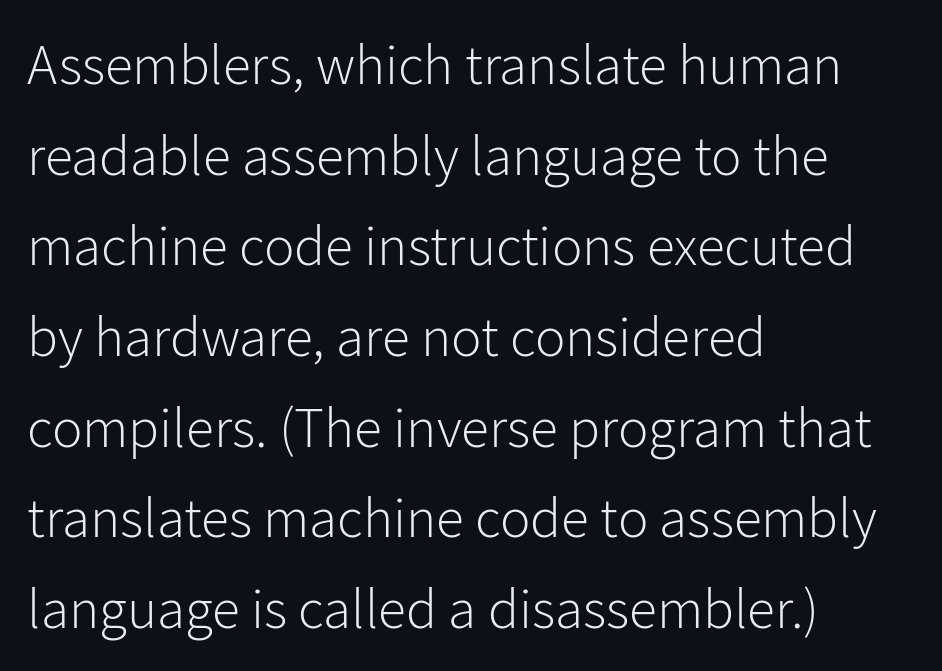
{"serif": "no", "italic": "no", "bold": "no", "weight": "light", "width": "normal", "stroke_contrast": "low", "x_height": "medium", "monospaced": "no", "underline": "no", "align": "left", "line_spacing": "normal", "line_spacing_ratio": 1.59, "letter_spacing": "normal", "letter_spacing_em": 0.0, "glyph_px": 57}
